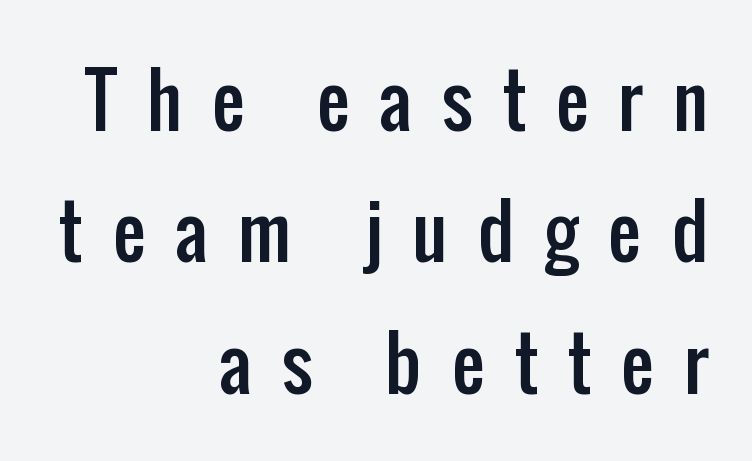
Posture: vertical. Letterform terminals end flat and unadorned throughout the passage. Observe the wide spacing: letters keep a clear distance from each other. The words here are not underlined.
